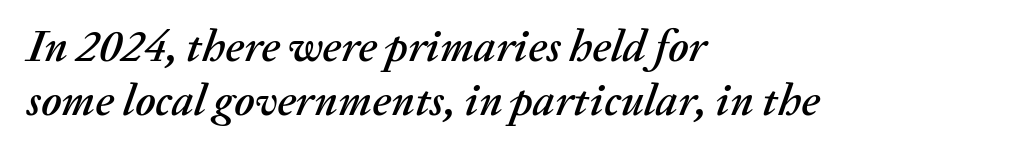
Glance below the letters and you will spot only blank space. Short note: letters normally spaced. Rendered with sloped, italic letterforms. Spacing verdict: proportional, widths tailored to each character. Left-aligned paragraph, ragged on the right.
